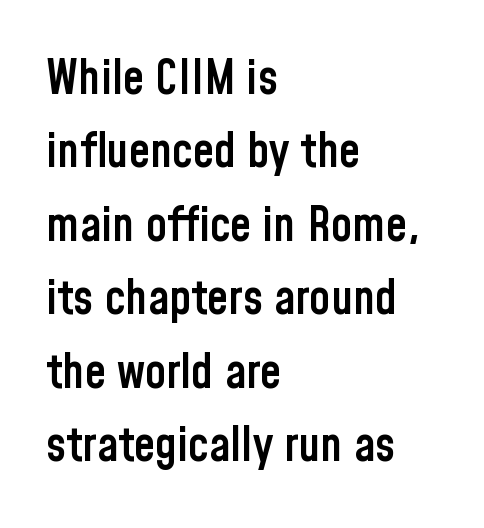
The image shows 48 px semibold, condensed sans-serif type, upright; set left-aligned, normal line spacing (1.53x), normal letter spacing, not underlined; low stroke contrast and a medium x-height.
